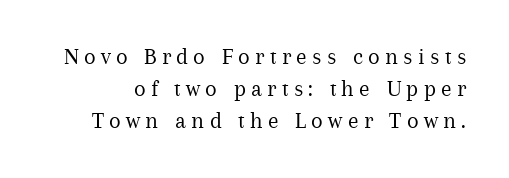
The letters stand straight up with perfectly vertical stems. Baseline-to-baseline distance is the conventional proportion of letter height. The area under the type is left untouched. Is the type heavy? It reads as light-to-regular instead. The type is letterspaced generously, with wide tracking.
